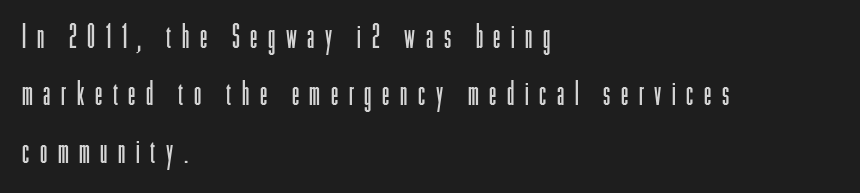
The passage shown is typeset with a sans-serif family. Glance below the letters and you will spot only blank space. Each letter keeps its own natural width here, so spacing adapts to shape. The font is comparable to plain body text, perhaps lighter. Every character sits straight up, as roman type does.
